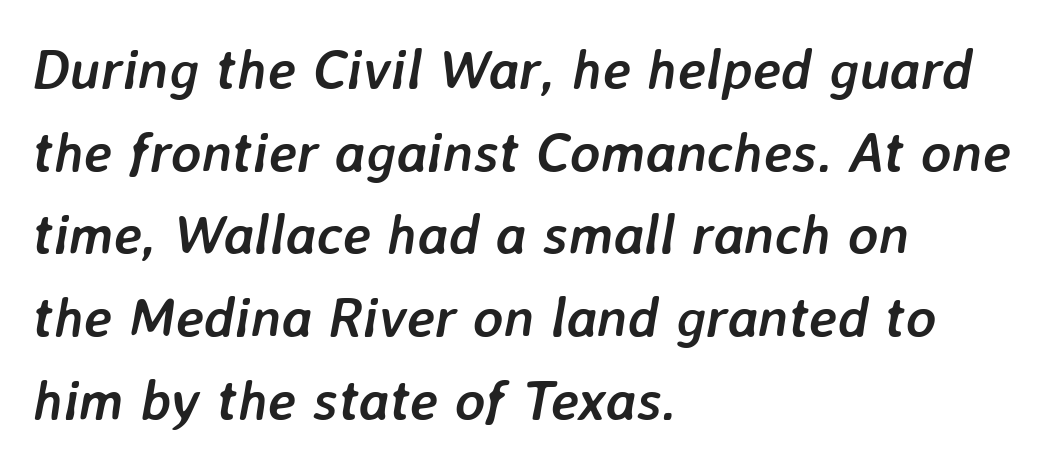
{"italic": "yes", "lean": "right", "slant_degrees": 7, "bold": "yes", "weight": "semibold", "width": "normal", "stroke_contrast": "low", "x_height": "medium", "monospaced": "no", "underline": "no", "align": "left", "line_spacing": "normal", "line_spacing_ratio": 1.45, "letter_spacing": "normal", "letter_spacing_em": 0.0, "glyph_px": 57}
